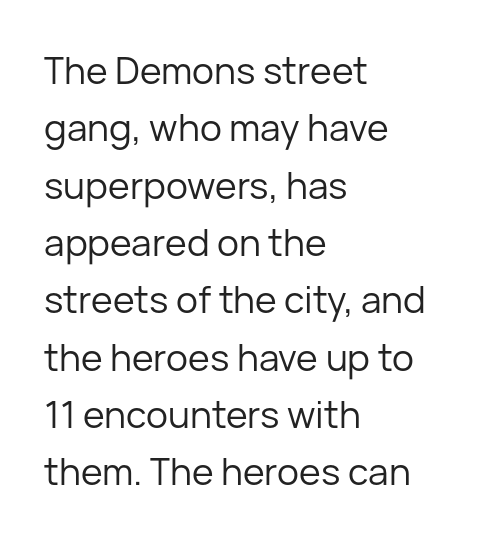
Anything drawn beneath the words? Only blank space. Each word holds together tightly as a unit, with standard inter-letter gaps. The type family on display is of the sans-serif kind. Note the varied advance widths — an 'i' is clearly narrower than an 'm'.
